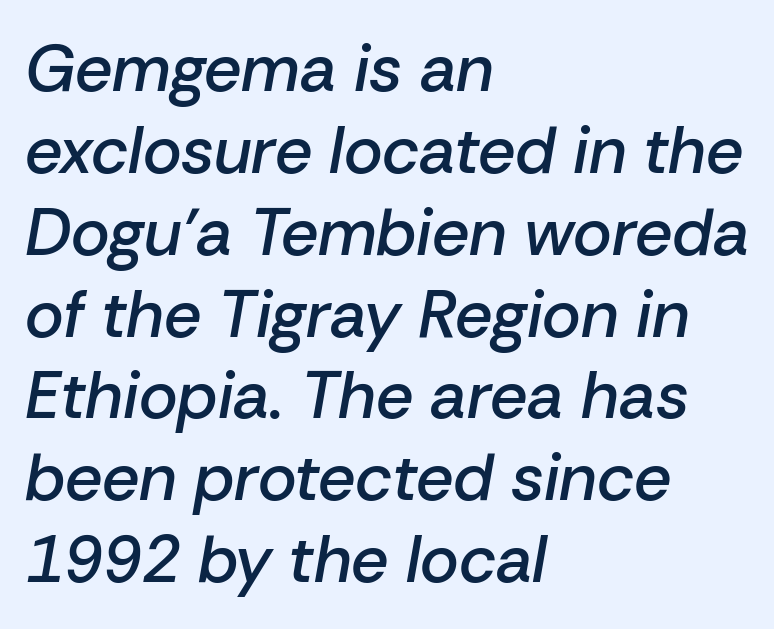
Q: Is the text bold? A: Semi-bold.
Q: Is the text italic (slanted)? A: Yes, it leans right by about 10 degrees.
Q: Is the text underlined? A: No.
Q: How is the paragraph aligned? A: Left-aligned.
Q: Is the spacing between letters normal or unusually wide? A: Normal.
Q: Width (condensed, normal, or wide)? A: Normal.
Q: Stroke contrast? A: Low.
Q: x-height? A: Medium.
Q: Monospaced? A: No.
